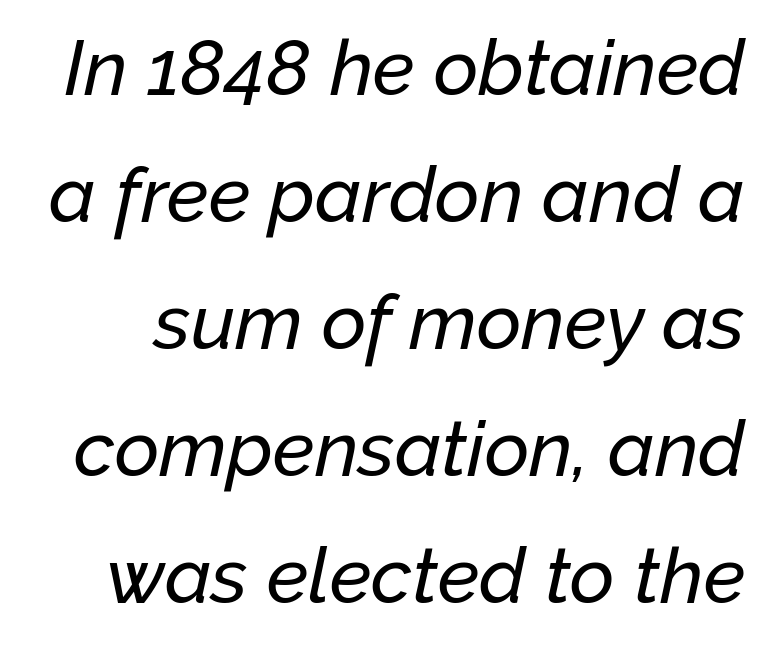
{"italic": "yes", "lean": "right", "slant_degrees": 12, "width": "normal", "stroke_contrast": "low", "x_height": "medium", "monospaced": "no", "underline": "no", "line_spacing": "normal", "line_spacing_ratio": 1.65, "letter_spacing": "normal", "letter_spacing_em": 0.0, "glyph_px": 77}
